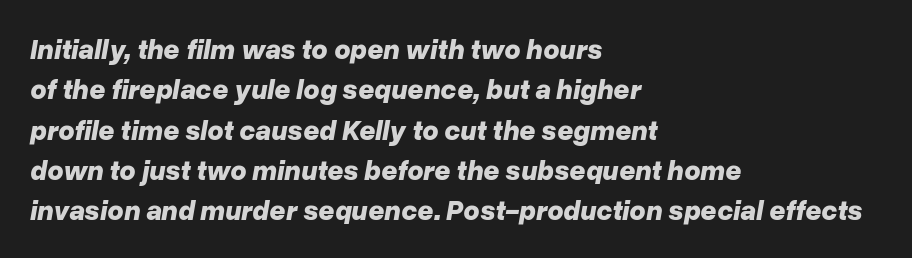
Q: Is the text bold? A: Yes.
Q: Is the text italic (slanted)? A: Yes, it leans right by about 10 degrees.
Q: Is the text underlined? A: No.
Q: How is the paragraph aligned? A: Left-aligned.
Q: Is the spacing between letters normal or unusually wide? A: Normal.
Q: Is the spacing between lines tight, normal or loose? A: Normal.
Q: Width (condensed, normal, or wide)? A: Normal.
Q: Stroke contrast? A: Low.
Q: x-height? A: Medium.
Q: Monospaced? A: No.
